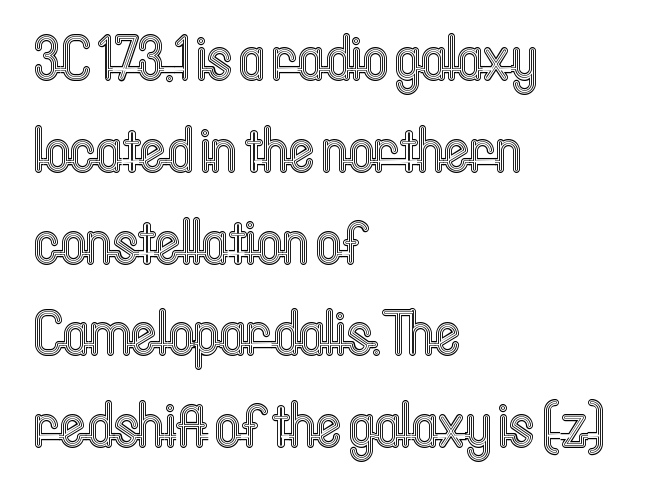
The image shows 62 px condensed type, upright; set left-aligned, normal line spacing (1.48x), normal letter spacing, not underlined; a medium x-height.
